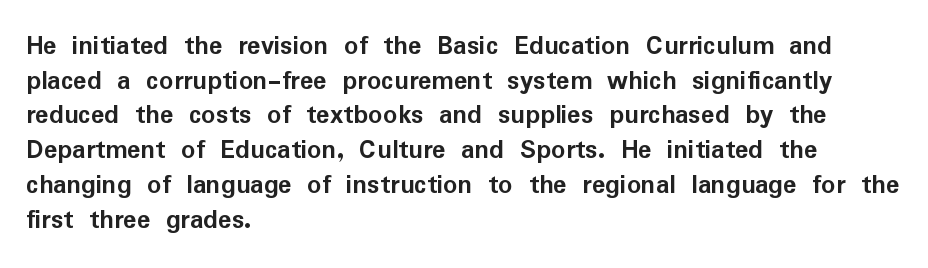
Rendered with straight, roman letterforms. Letterform terminals end flat and unadorned throughout the passage. Set as a true bold cut, around the 700 mark. Line starts are locked; line ends wander. Character widths vary here, with narrow letters taking less room than wide ones.
